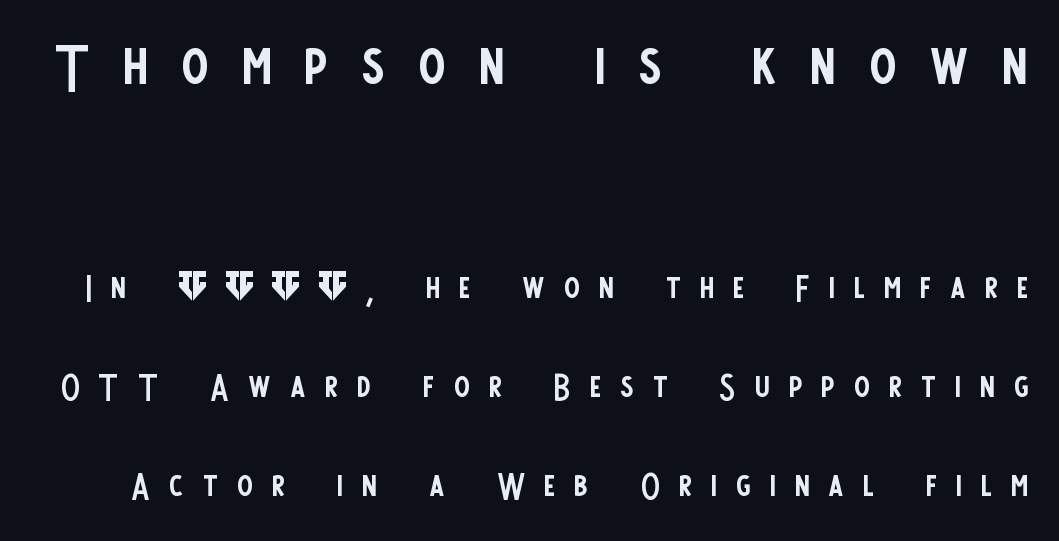
{"serif": "no", "italic": "no", "bold": "no", "weight": "regular", "width": "condensed", "stroke_contrast": "low", "x_height": "large", "monospaced": "no", "underline": "no", "line_spacing": "loose", "line_spacing_ratio": 2.15, "letter_spacing": "wide", "letter_spacing_em": 0.42, "larger_block": "first", "size_ratio": 1.74, "glyph_px": 80}
